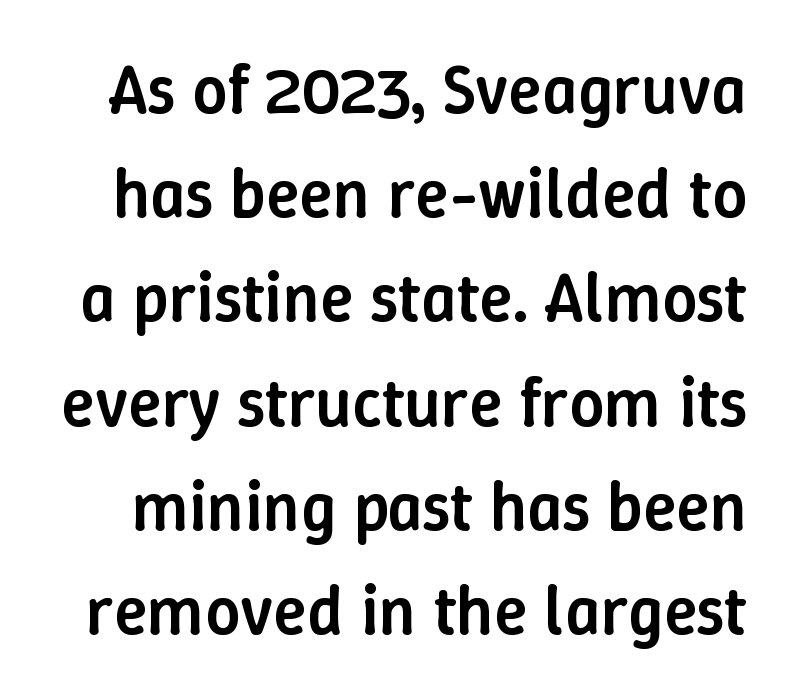
The image shows 69 px semibold type, upright; set normal line spacing (1.51x), normal letter spacing, not underlined; low stroke contrast and a medium x-height.
